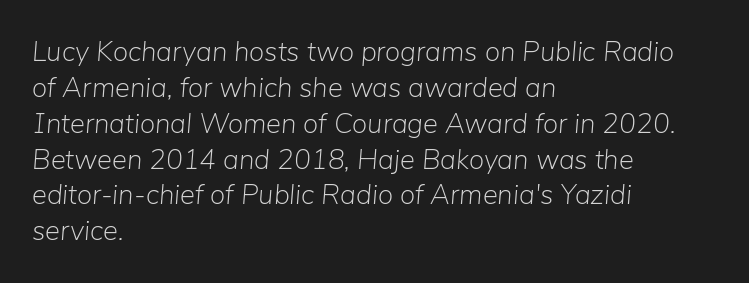
The strokes are not fattened; the text isn't bold. The face used here is proportionally spaced, like ordinary book or web type. If you measured baseline to baseline, you'd find a middling distance. The typesetter chose a ragged-right arrangement here. You can tell it's italic because the verticals aren't actually vertical. Each word holds together tightly as a unit, with standard inter-letter gaps.
